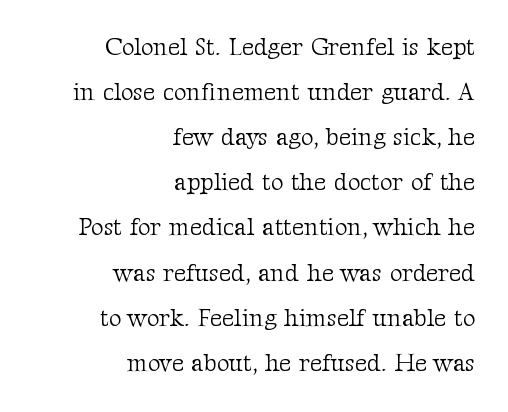
The passage is arranged like a letterhead date or caption credit — flush right. A roman cut, with each character standing at attention. Vertical stems look standard width or narrower in stroke. Default kerning and tracking; the words read as compact shapes. Check the space under the baseline: it is left empty.
